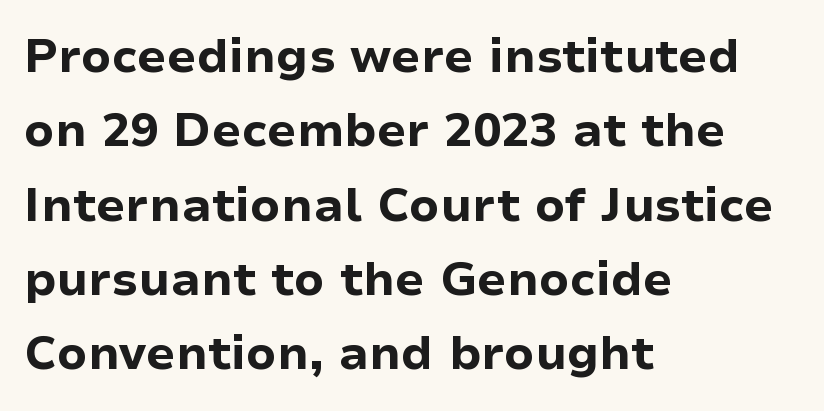
Letter spacing: default. This rendering features lettering with no underline. The lettering holds an erect, upright posture throughout. The designer left line spacing at the default.
